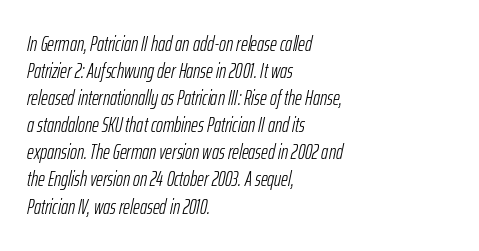
Students, note that the glyphs here touch the page at normal intervals. Reading down the block, your eye returns to a fixed left position each line. How would I describe the line gaps? Plain and ordinary. The specimen reads as italic at a glance. No extra ink here — the face is not bold. This rendering features lettering with no underline.
